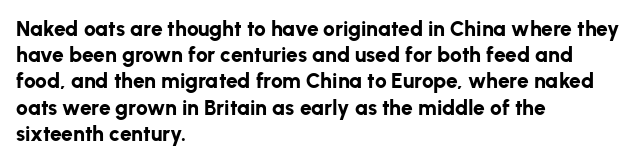
Does the weight exceed regular? Yes, all the way to bold. A typesetter would mark this as roman, not italic. The glyphs are unaccompanied by any horizontal stroke below them. Interline gaps are of average width in this sample. The horizontal fit of the characters is conventional and even.
